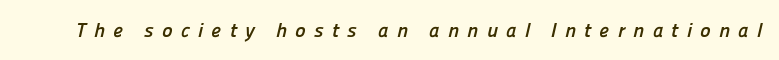
The letters are spread apart with noticeably loose tracking. Underlining? Definitely not there. These words are printed bold, with thick strokes throughout.
